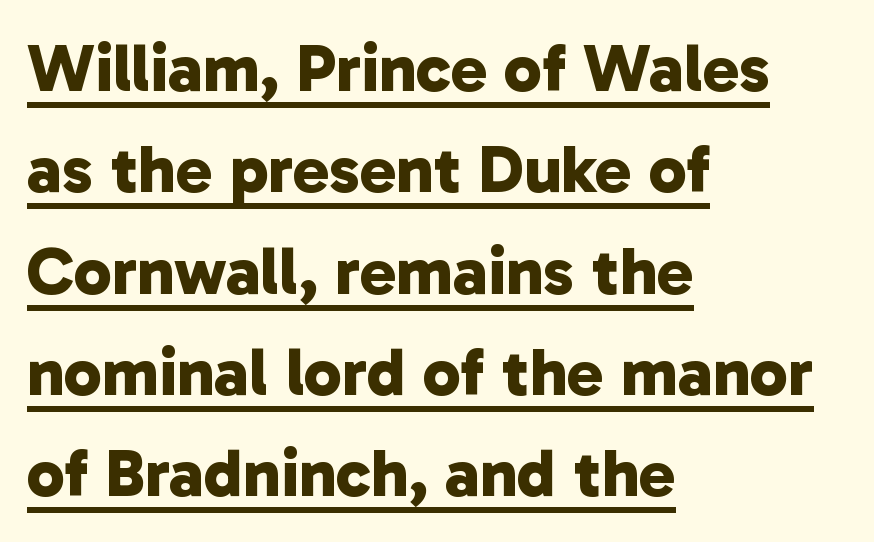
Q: Is the text bold? A: Yes.
Q: Is the typeface a serif or a sans-serif typeface? A: Sans-serif.
Q: Is the text underlined? A: Yes.
Q: How is the paragraph aligned? A: Left-aligned.
Q: Is the spacing between letters normal or unusually wide? A: Normal.
Q: Is the spacing between lines tight, normal or loose? A: Normal.
Q: Width (condensed, normal, or wide)? A: Normal.
Q: Stroke contrast? A: Low.
Q: x-height? A: Medium.
Q: Monospaced? A: No.
